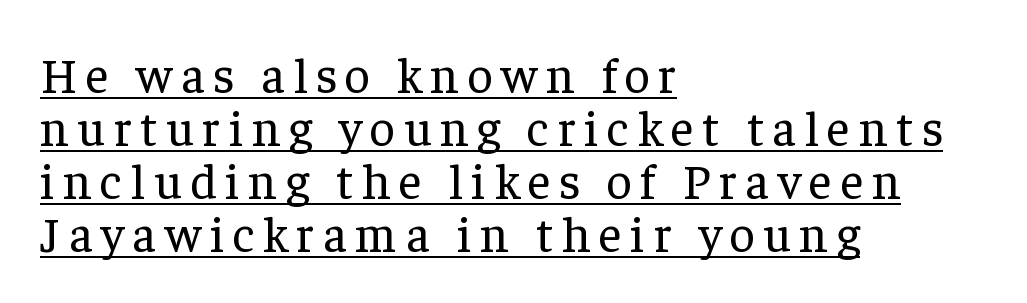
The image shows 50 px regular-weight serif type, upright; set left-aligned, tight line spacing (1.06x), underlined; low stroke contrast and a medium x-height.
